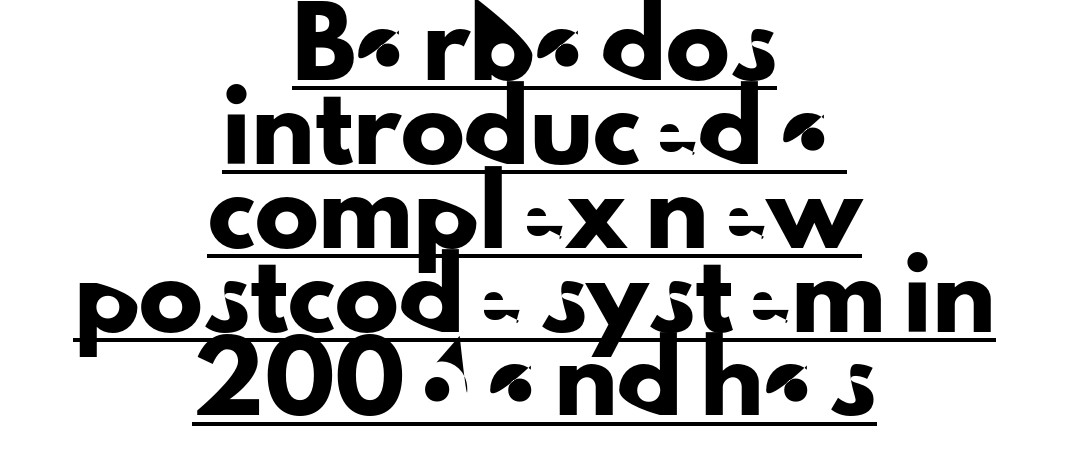
The image shows 64 px sans-serif type, upright; set centered, normal line spacing (1.31x), normal letter spacing, underlined; low stroke contrast and a small x-height.
